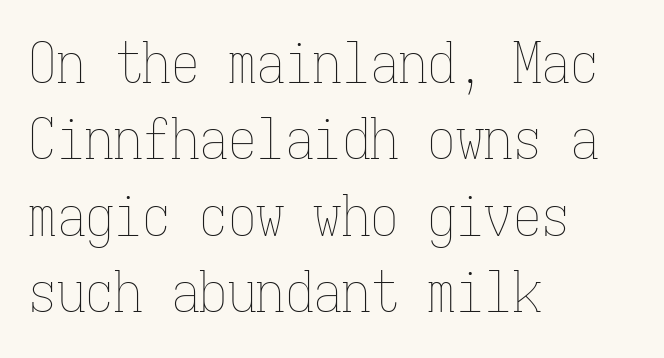
The image shows 57 px thin, condensed type, upright, monospaced; set left-aligned, normal line spacing (1.34x), normal letter spacing, not underlined; low stroke contrast and a medium x-height.
